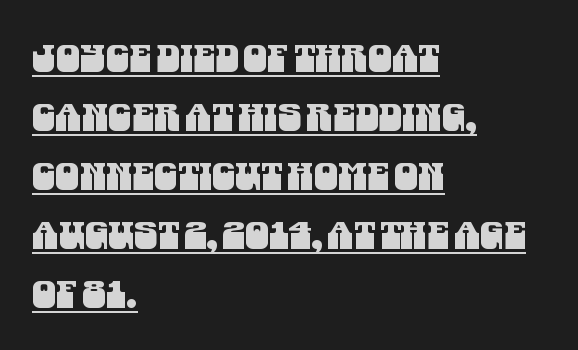
The image shows 38 px condensed sans-serif type; set left-aligned, normal line spacing (1.55x), normal letter spacing, underlined; medium stroke contrast and a large x-height.
